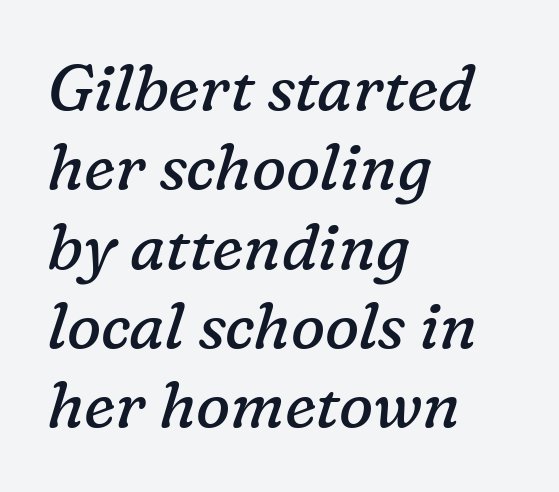
The space beneath each line is pristine and unruled. Each stroke keeps to a modest, everyday thickness or less. You could call the tracking neutral — neither tight nor loose. Serif or sans? Serif — the stroke terminals have little feet. The passage shown is typed in a proportional face where columns would drift.
